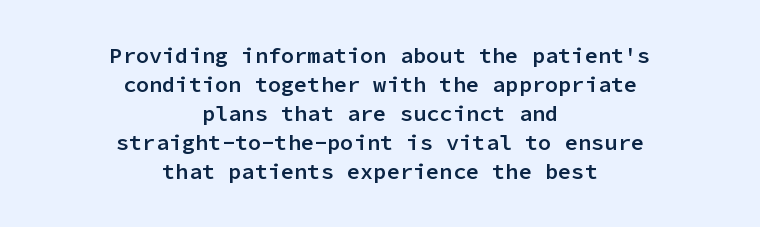
Q: Is the text bold? A: Semi-bold.
Q: Is the text italic (slanted)? A: No, it is upright.
Q: Is the text underlined? A: No.
Q: How is the paragraph aligned? A: Centered.
Q: Is the spacing between letters normal or unusually wide? A: Normal.
Q: Is the spacing between lines tight, normal or loose? A: Normal.
